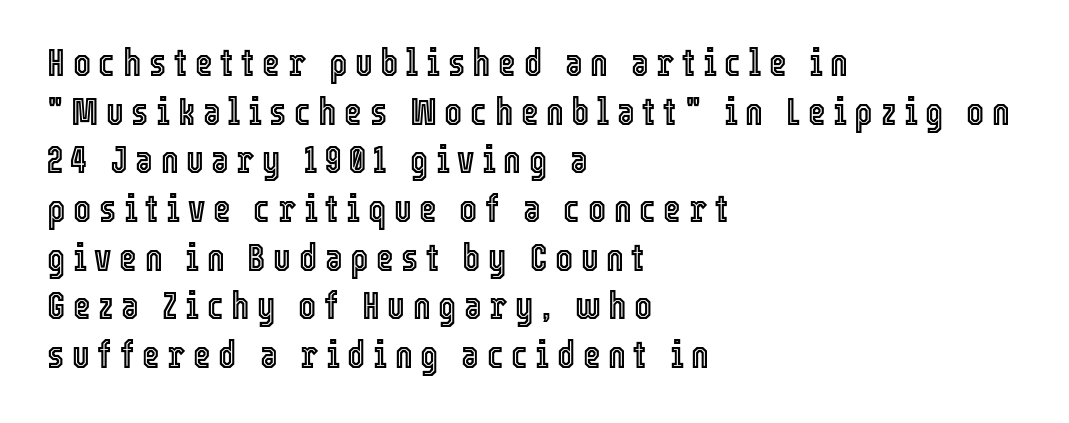
The image shows 38 px condensed type, upright; set left-aligned, normal line spacing (1.28x), unusually wide letter spacing (+0.2 em), not underlined; a medium x-height.
